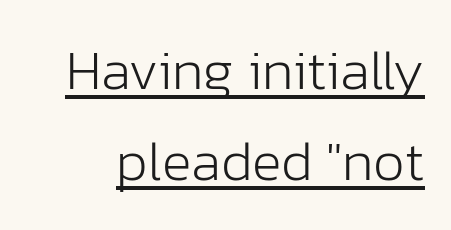
Q: Is the text bold? A: No.
Q: Is the text italic (slanted)? A: No, it is upright.
Q: Is the typeface a serif or a sans-serif typeface? A: Sans-serif.
Q: Is the text underlined? A: Yes.
Q: Is the spacing between letters normal or unusually wide? A: Normal.
Q: Is the spacing between lines tight, normal or loose? A: Normal.
Q: Width (condensed, normal, or wide)? A: Normal.
Q: Stroke contrast? A: Low.
Q: x-height? A: Medium.
Q: Monospaced? A: No.
